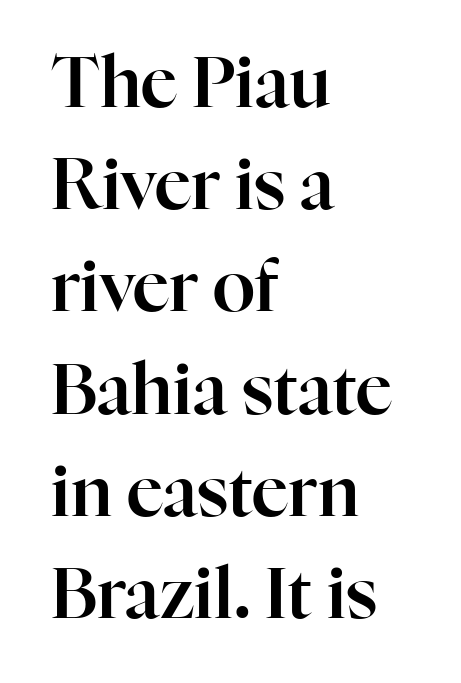
{"serif": "yes", "italic": "no", "width": "normal", "stroke_contrast": "high", "x_height": "medium", "monospaced": "no", "underline": "no", "align": "left", "line_spacing": "normal", "line_spacing_ratio": 1.46, "letter_spacing": "normal", "letter_spacing_em": 0.0, "glyph_px": 70}
